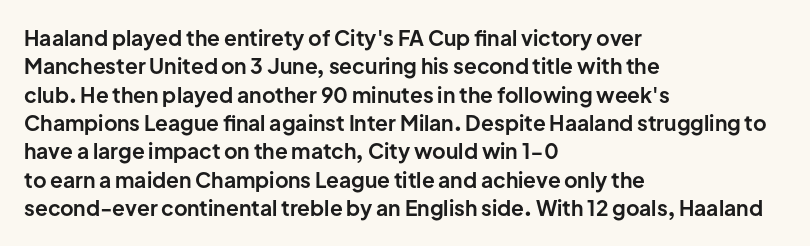
The lines in this sample share a left origin and differ only in where they stop. The block of text has a typical density, with ordinary space between rows. Posture: upright roman. The characters look thick and weighty, a clear bold. Letters rest on an invisible, unmarked baseline. There is no visible air inserted between adjacent glyphs.
